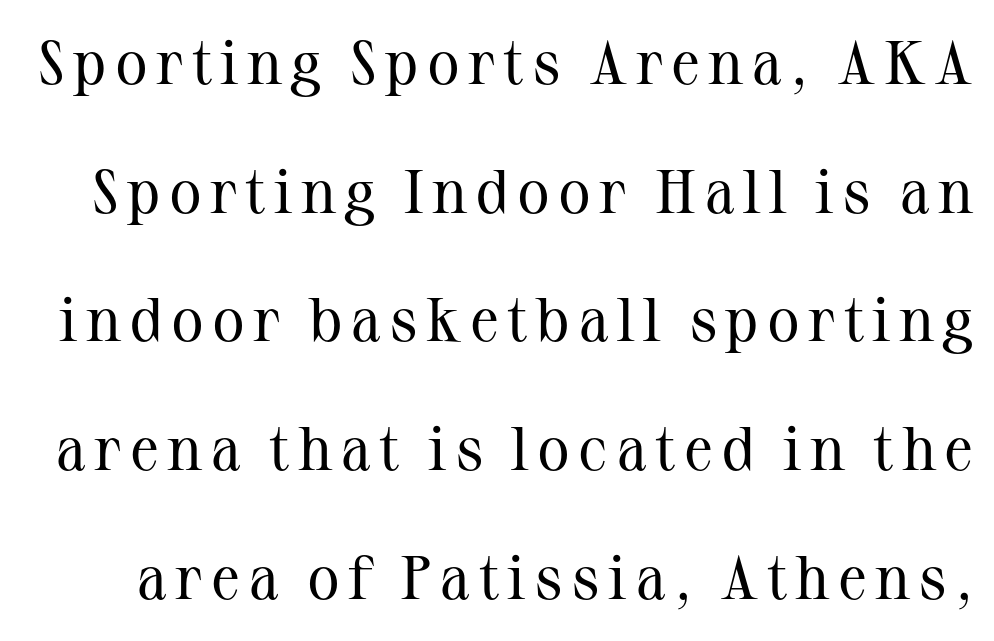
Spacing verdict: proportional, widths tailored to each character. Quick note: underline off. Line spacing here is loose. Serifs: yes, visible at the terminals of the letterforms.
